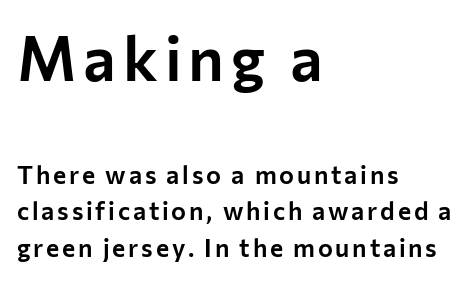
The image shows 62 px sans-serif type, upright; set left-aligned, normal line spacing (1.47x), not underlined; the first (top) block is 2.48x larger; low stroke contrast and a medium x-height.
